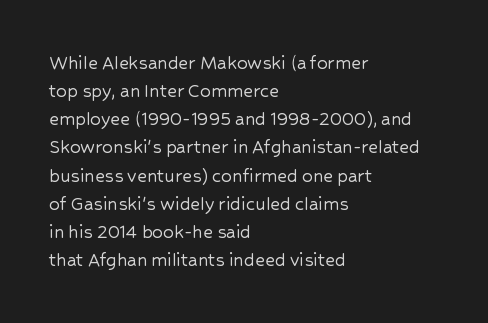
Q: Is the text italic (slanted)? A: No, it is upright.
Q: Is the text underlined? A: No.
Q: How is the paragraph aligned? A: Left-aligned.
Q: Is the spacing between letters normal or unusually wide? A: Normal.
Q: Is the spacing between lines tight, normal or loose? A: Normal.
